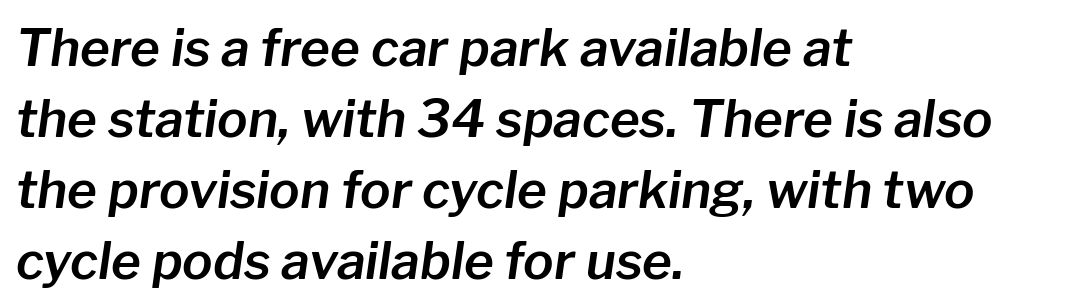
The image shows 51 px text type, italic (leaning right); set left-aligned, normal line spacing (1.39x), normal letter spacing, not underlined; low stroke contrast and a medium x-height.
